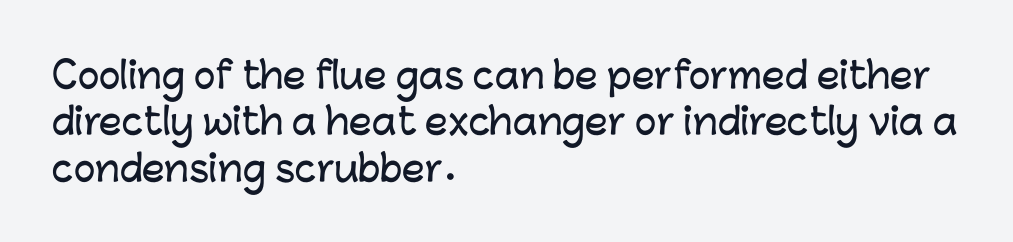
Notice how descenders clear the ascenders below comfortably — that's standard leading. The passage is arranged the way most books set body copy — flush left. Do the letters lean? They stand straight. Observe the ordinary spacing: letters are neighbours, not strangers.
